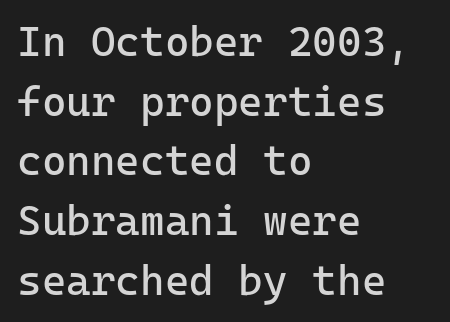
Q: Is the text bold? A: No.
Q: Is the text italic (slanted)? A: No, it is upright.
Q: Is the typeface a serif or a sans-serif typeface? A: Sans-serif.
Q: Is the text underlined? A: No.
Q: How is the paragraph aligned? A: Left-aligned.
Q: Is the spacing between letters normal or unusually wide? A: Normal.
Q: Is the spacing between lines tight, normal or loose? A: Normal.
Q: Width (condensed, normal, or wide)? A: Normal.
Q: Stroke contrast? A: Low.
Q: x-height? A: Medium.
